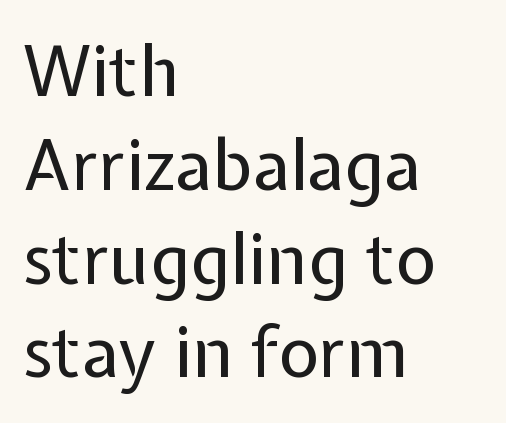
{"serif": "no", "italic": "no", "bold": "no", "weight": "regular", "width": "normal", "stroke_contrast": "low", "x_height": "medium", "monospaced": "no", "underline": "no", "align": "left", "line_spacing": "normal", "line_spacing_ratio": 1.34, "letter_spacing": "normal", "letter_spacing_em": 0.0, "glyph_px": 70}
